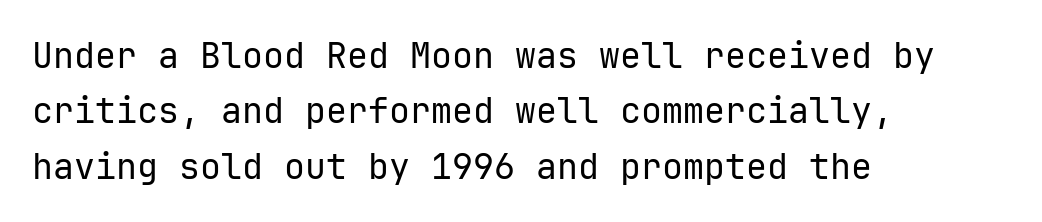
{"serif": "no", "italic": "no", "bold": "no", "weight": "regular", "width": "normal", "stroke_contrast": "low", "x_height": "medium", "underline": "no", "align": "left", "line_spacing": "normal", "line_spacing_ratio": 1.58, "letter_spacing": "normal", "letter_spacing_em": 0.0, "glyph_px": 35}
